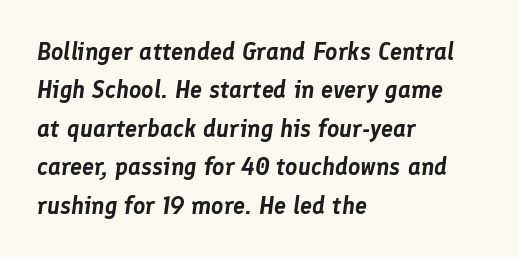
The words here are not underlined. Default kerning and tracking; the words read as compact shapes. Yep, that's italic — everything's leaning. All the whitespace from short lines collects on the right. These lines sit exactly where default settings would place them.
